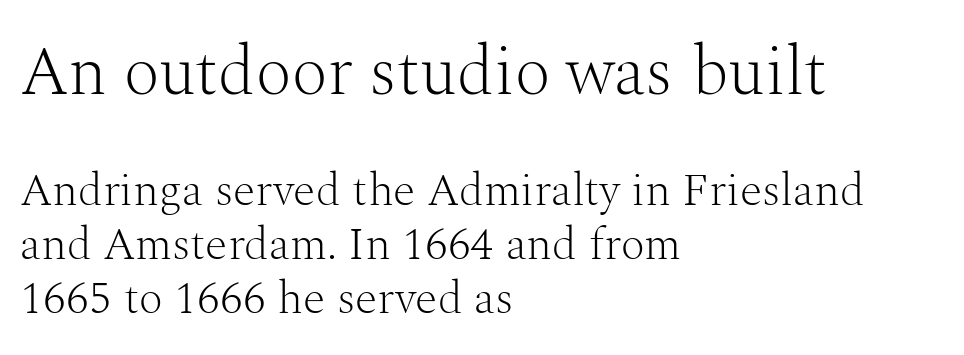
Anything drawn beneath the words? Only blank space. Caption: multi-line text, flush left, ragged right. This rendering employs a face with finishing strokes, i.e., a serif. There is no visible air inserted between adjacent glyphs. Characters remain perfectly vertical along every line. The typeface has the unassuming heft of standard copy or less.
